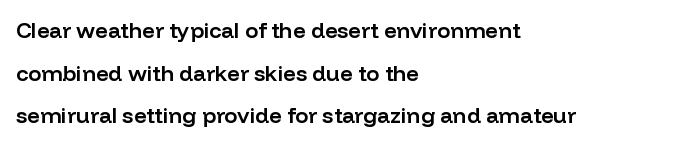
On the weight axis this lands at semibold, roughly 600. When letters stand straight like this, we call the style roman or upright. The designer dialed line spacing up above the default. Line beginnings align vertically; line endings do not. Letters rest on an invisible, unmarked baseline. The passage shown has conventional tracking throughout.
